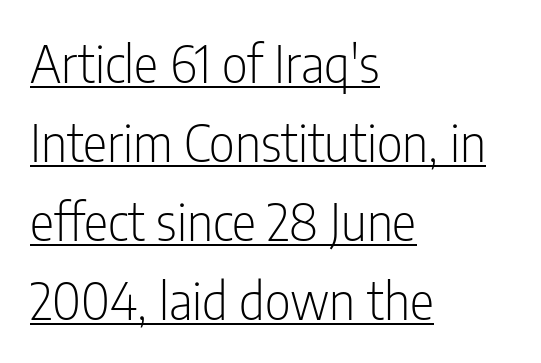
You could not count columns in this text — the font is proportionally spaced. The paragraph has a hard left edge and a soft right edge. Compared with undecorated copy, this sample adds a rule below the words. Is the type heavy? It reads as light-to-regular instead. The line-height multiplier appears to be the usual default.
